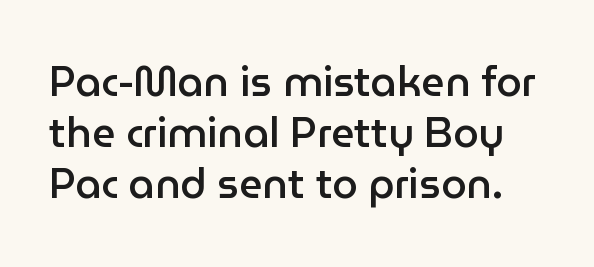
Q: Is the text bold? A: Semi-bold.
Q: Is the text italic (slanted)? A: No, it is upright.
Q: Is the typeface a serif or a sans-serif typeface? A: Sans-serif.
Q: Is the text underlined? A: No.
Q: Is the spacing between letters normal or unusually wide? A: Normal.
Q: Is the spacing between lines tight, normal or loose? A: Normal.
Q: Width (condensed, normal, or wide)? A: Normal.
Q: Stroke contrast? A: Low.
Q: x-height? A: Medium.
Q: Monospaced? A: No.
